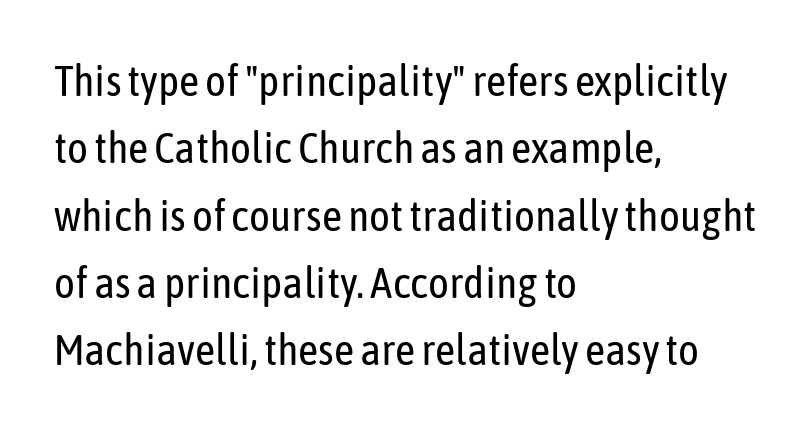
{"serif": "no", "italic": "no", "bold": "no", "weight": "regular", "width": "condensed", "stroke_contrast": "low", "x_height": "medium", "monospaced": "no", "underline": "no", "align": "left", "line_spacing": "normal", "line_spacing_ratio": 1.53, "letter_spacing": "normal", "letter_spacing_em": 0.0, "glyph_px": 44}
